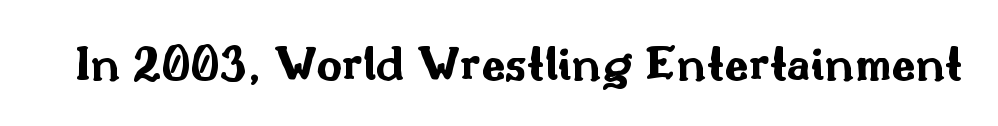
The image shows 50 px bold, wide sans-serif type, upright; set normal letter spacing, not underlined; medium stroke contrast and a small x-height.
